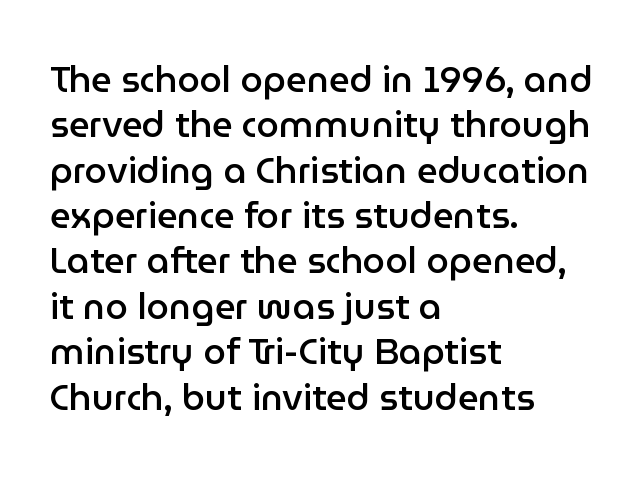
The image shows 36 px semibold sans-serif type, upright; set left-aligned, normal line spacing (1.26x), normal letter spacing, not underlined; low stroke contrast and a medium x-height.
